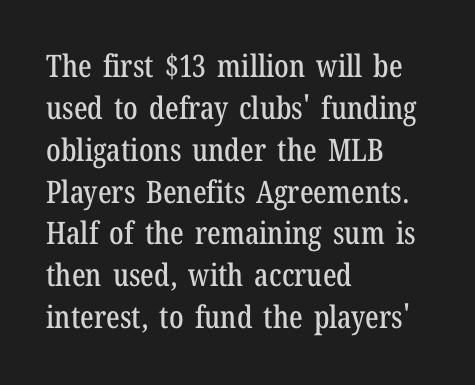
Ascenders rise straight up at ninety degrees. The rendering keeps characters at their native spacing. The specimen omits any rule beneath the text block's lines. The letters advance in unequal steps, a hallmark of proportional type. Reading down the block, your eye returns to a fixed left position each line. Regular leading.
